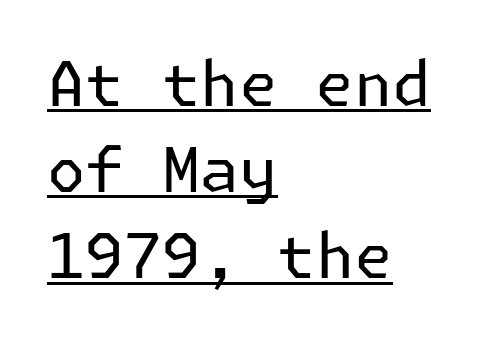
{"serif": "no", "italic": "no", "bold": "no", "weight": "regular", "width": "normal", "stroke_contrast": "low", "x_height": "medium", "underline": "yes", "align": "left", "line_spacing": "normal", "line_spacing_ratio": 1.39, "letter_spacing": "normal", "letter_spacing_em": 0.0, "glyph_px": 62}
